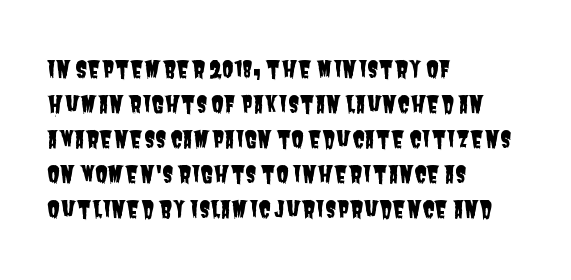
Line starts are locked; line ends wander. Summary of vertical rhythm: regular, with standard interline spacing. What stands out about the letter spacing? Nothing — it is the standard amount. Each row of text sits above clean, open space.
